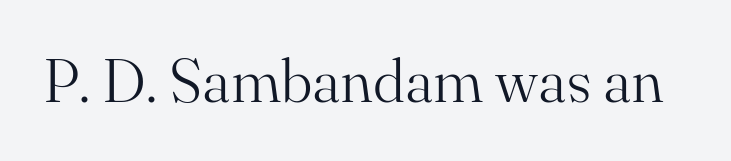
Type style note: has serifs. Glyph-to-glyph distance matches everyday printed text. The passage shown is not bold in any degree. Letters rest on an invisible, unmarked baseline. Unlike italic type, these characters show no tilt at all.
